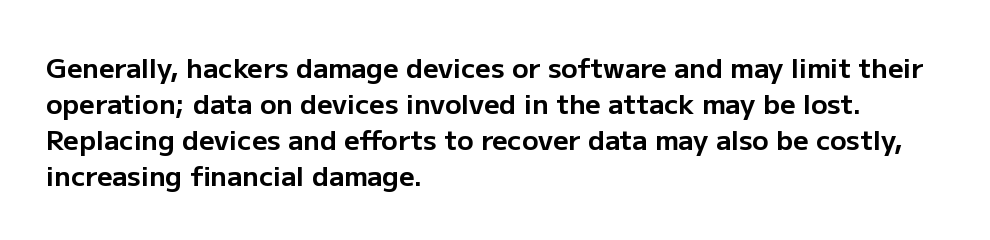
Q: Is the text bold? A: Yes.
Q: Is the text italic (slanted)? A: No, it is upright.
Q: Is the text underlined? A: No.
Q: How is the paragraph aligned? A: Left-aligned.
Q: Is the spacing between letters normal or unusually wide? A: Normal.
Q: Is the spacing between lines tight, normal or loose? A: Normal.
